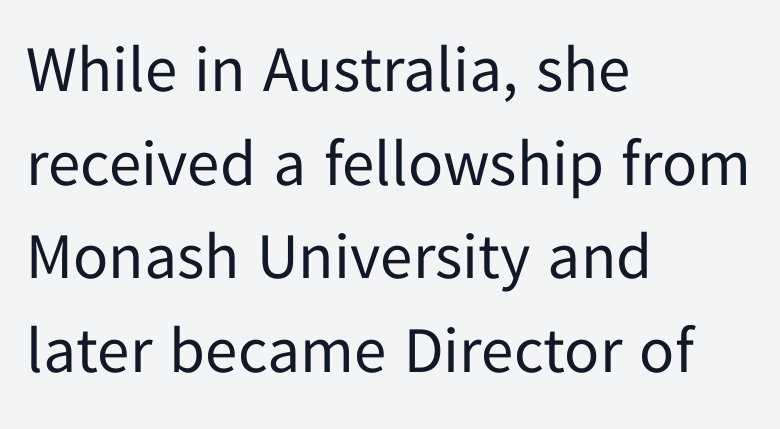
The leading is moderate, giving the passage an even texture. Honestly, there is no underline to notice here at all. The characters are drawn with everyday or finer stroke widths. This sample uses an upright cut, with every glyph sitting square on the baseline.
